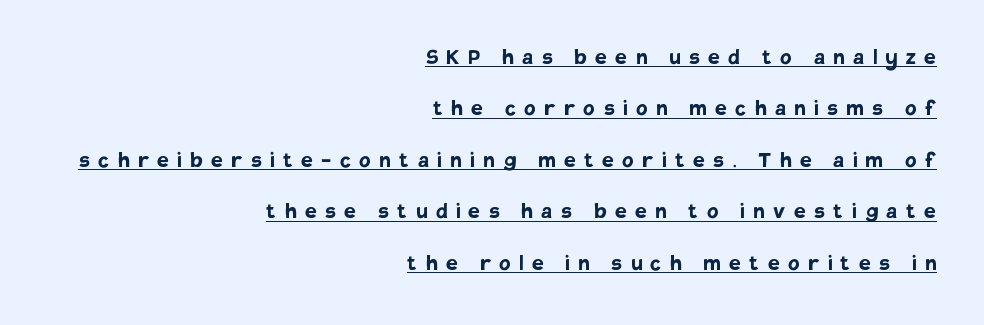
{"italic": "no", "bold": "yes", "underline": "yes", "align": "right", "line_spacing": "loose", "line_spacing_ratio": 1.98, "letter_spacing": "wide", "letter_spacing_em": 0.33, "glyph_px": 26}
